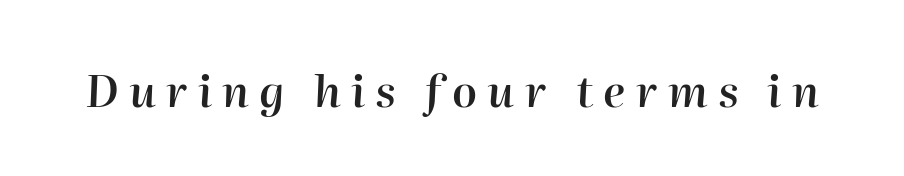
Q: Is the text bold? A: Semi-bold.
Q: Is the text italic (slanted)? A: Yes, it leans right by about 2 degrees.
Q: Is the text underlined? A: No.
Q: Is the spacing between letters normal or unusually wide? A: Unusually wide.
Q: Width (condensed, normal, or wide)? A: Normal.
Q: Stroke contrast? A: High.
Q: x-height? A: Medium.
Q: Monospaced? A: No.
